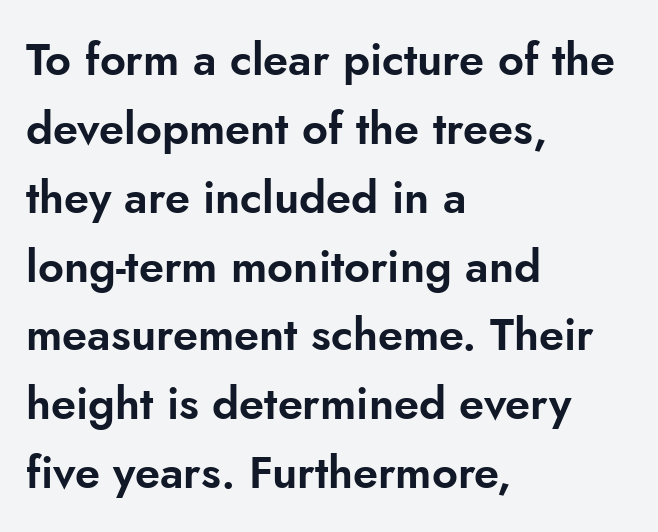
If you measured baseline to baseline, you'd find a middling distance. Every stem runs plumb, perpendicular to the baseline. I'd call this a sans setting — the letters go barefoot. The string is rendered with underlining switched off. Horizontal alignment here is leftward, the default for most running prose.
